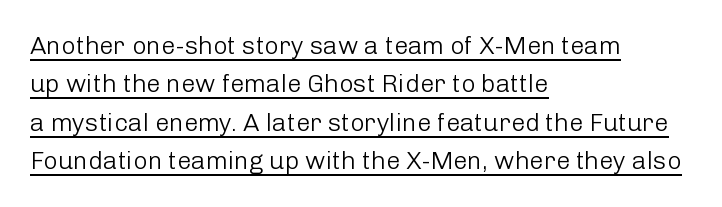
{"italic": "no", "bold": "no", "underline": "yes", "align": "left", "line_spacing": "normal", "line_spacing_ratio": 1.54, "letter_spacing": "normal", "letter_spacing_em": 0.0, "glyph_px": 25}
